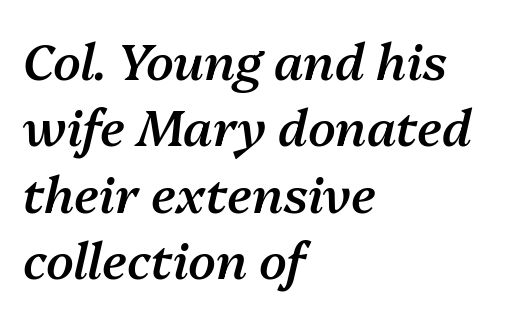
Typographic density is moderately raised because the face is semibold. A typesetter would mark this as italic. Character widths vary here, with narrow letters taking less room than wide ones. Standard letterfit; no display-style spreading of the glyphs. Left-aligned paragraph, ragged on the right. Leading: standard.
